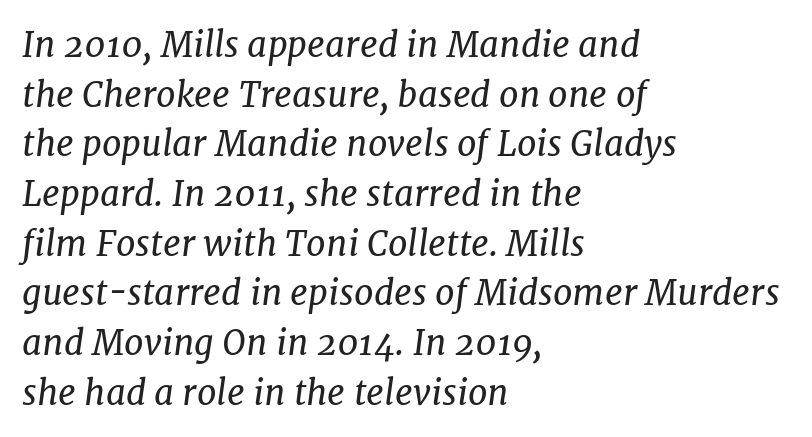
{"serif": "yes", "italic": "yes", "lean": "right", "slant_degrees": 7, "bold": "no", "weight": "regular", "width": "normal", "stroke_contrast": "low", "x_height": "medium", "monospaced": "no", "underline": "no", "align": "left", "line_spacing": "normal", "line_spacing_ratio": 1.42, "letter_spacing": "normal", "letter_spacing_em": 0.0, "glyph_px": 35}
